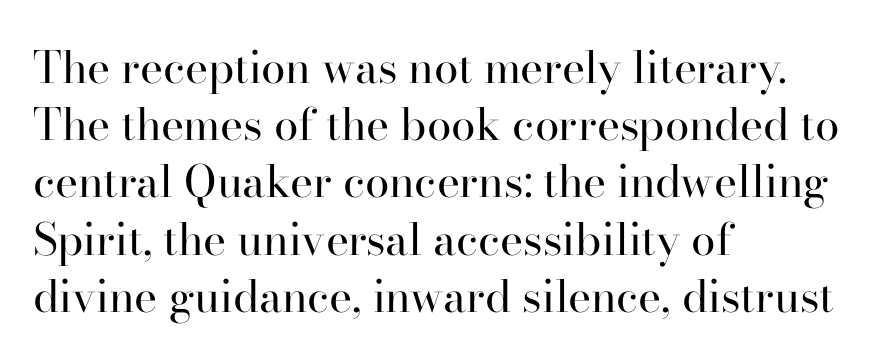
The image shows 44 px regular-weight serif type, upright; set left-aligned, normal line spacing (1.3x), normal letter spacing, not underlined; high stroke contrast and a small x-height.
